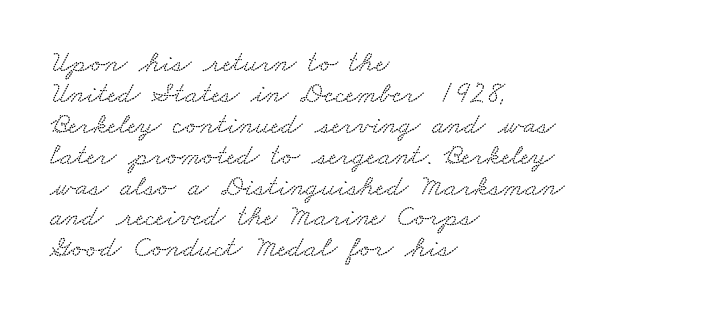
{"serif": "yes", "width": "wide", "stroke_contrast": "medium", "x_height": "small", "monospaced": "no", "underline": "no", "align": "left", "line_spacing": "tight", "line_spacing_ratio": 1.03, "letter_spacing": "normal", "letter_spacing_em": 0.0, "glyph_px": 30}
